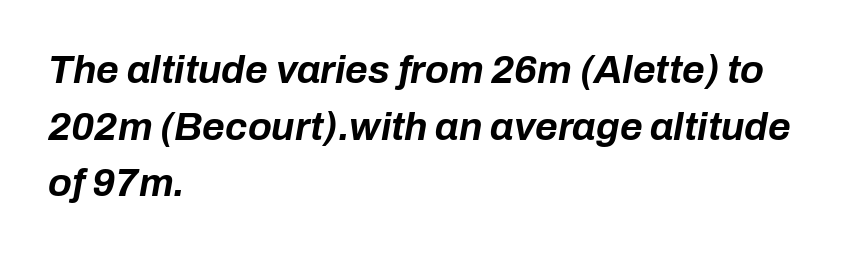
Q: Is the text bold? A: Yes.
Q: Is the text italic (slanted)? A: Yes, it leans right by about 10 degrees.
Q: Is the text underlined? A: No.
Q: How is the paragraph aligned? A: Left-aligned.
Q: Is the spacing between letters normal or unusually wide? A: Normal.
Q: Is the spacing between lines tight, normal or loose? A: Normal.
Q: Width (condensed, normal, or wide)? A: Normal.
Q: Stroke contrast? A: Low.
Q: x-height? A: Medium.
Q: Monospaced? A: No.
